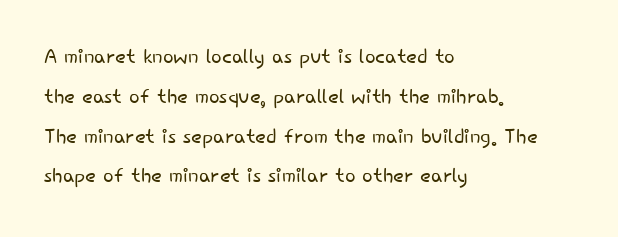
Q: Is the text bold? A: No.
Q: Is the text italic (slanted)? A: No, it is upright.
Q: Is the typeface a serif or a sans-serif typeface? A: Sans-serif.
Q: Is the text underlined? A: No.
Q: How is the paragraph aligned? A: Left-aligned.
Q: Is the spacing between letters normal or unusually wide? A: Normal.
Q: Is the spacing between lines tight, normal or loose? A: Normal.
Q: Width (condensed, normal, or wide)? A: Normal.
Q: Stroke contrast? A: Low.
Q: x-height? A: Small.
Q: Monospaced? A: No.
